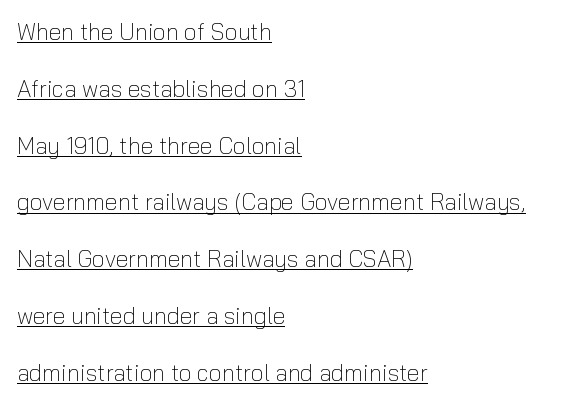
Q: Is the text bold? A: No.
Q: Is the text italic (slanted)? A: No, it is upright.
Q: Is the text underlined? A: Yes.
Q: How is the paragraph aligned? A: Left-aligned.
Q: Is the spacing between letters normal or unusually wide? A: Normal.
Q: Is the spacing between lines tight, normal or loose? A: Loose.
